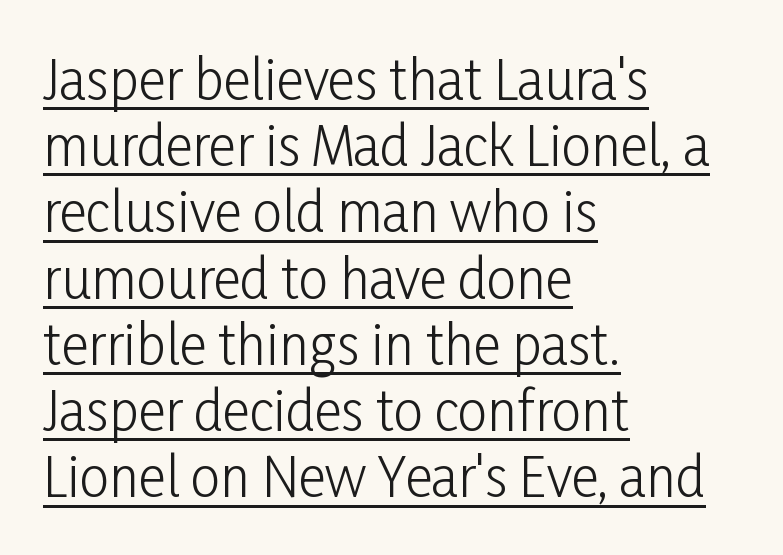
{"serif": "no", "italic": "no", "bold": "no", "weight": "light", "width": "condensed", "stroke_contrast": "low", "x_height": "medium", "monospaced": "no", "underline": "yes", "align": "left", "line_spacing": "normal", "line_spacing_ratio": 1.25, "letter_spacing": "normal", "letter_spacing_em": 0.0, "glyph_px": 53}
